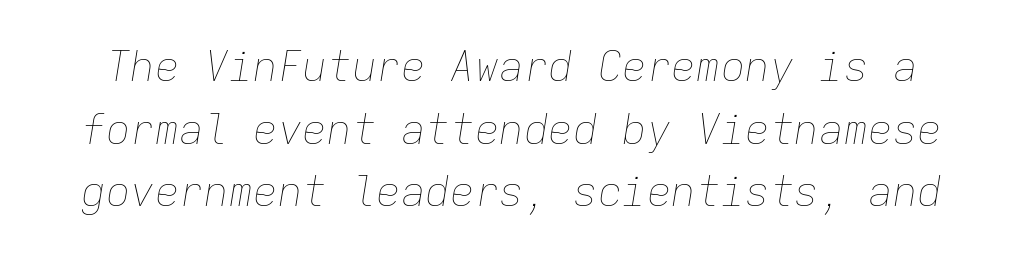
The image shows 41 px thin type, italic (leaning right), monospaced; set normal line spacing (1.53x), normal letter spacing, not underlined; low stroke contrast and a medium x-height.
